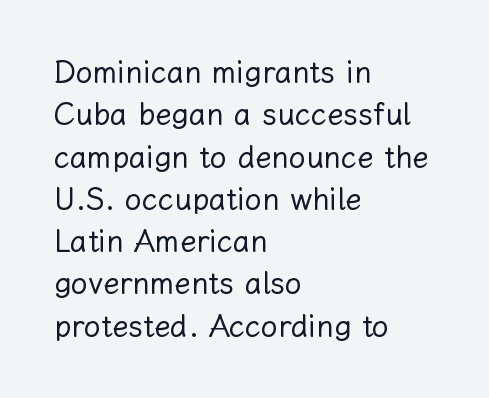
The image shows 30 px regular-weight type, upright; set left-aligned, normal line spacing (1.41x), normal letter spacing, not underlined; low stroke contrast and a medium x-height.
